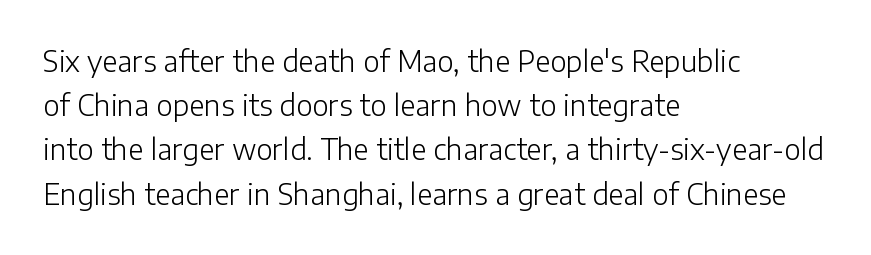
You can tell from the bare stems that sans-serif type was used. Ascenders rise straight up at ninety degrees. Underline: absent. Compared with typical body copy, the letter spacing here is the same. Vertical stems look standard width or narrower in stroke.
